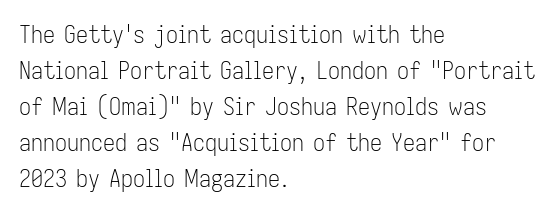
Q: Is the text bold? A: No.
Q: Is the text italic (slanted)? A: No, it is upright.
Q: Is the text underlined? A: No.
Q: How is the paragraph aligned? A: Left-aligned.
Q: Is the spacing between letters normal or unusually wide? A: Normal.
Q: Is the spacing between lines tight, normal or loose? A: Normal.
